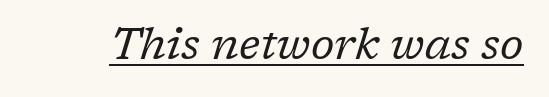
Spacing verdict: proportional, widths tailored to each character. How are the letters spaced? Ordinarily, with no added tracking. The font is comparable to plain body text, perhaps lighter. The glyphs in this specimen are seriffed. Students, observe the line beneath the letters — that is underlining. Quick note: italic.
